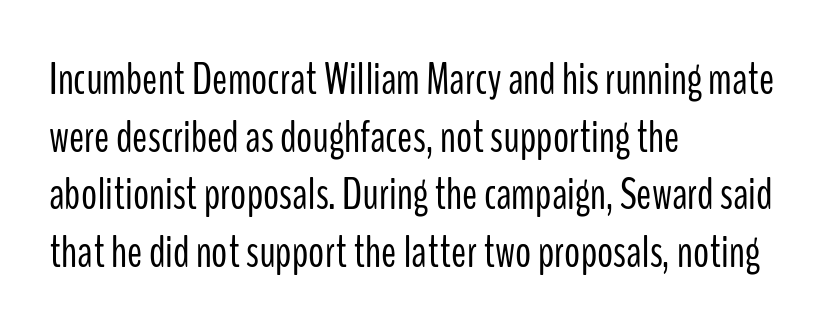
{"serif": "no", "italic": "no", "bold": "no", "weight": "light", "width": "condensed", "stroke_contrast": "low", "x_height": "medium", "monospaced": "no", "underline": "no", "align": "left", "line_spacing": "normal", "line_spacing_ratio": 1.28, "letter_spacing": "normal", "letter_spacing_em": 0.0, "glyph_px": 45}
